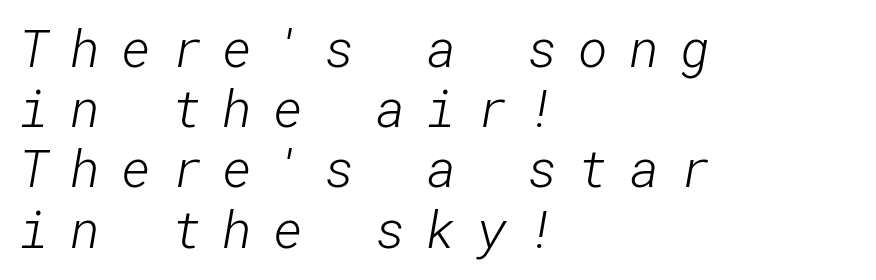
Does the copy run flush right? No — it runs flush left. The line texture is sparse and dotted thanks to wide tracking. The baseline area is clear. These glyphs show unthickened strokes, regular width or finer.
